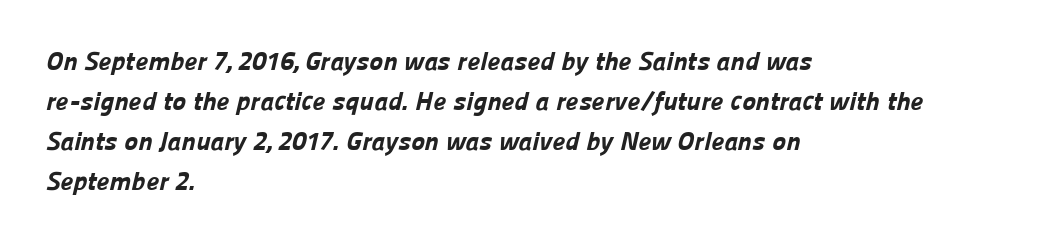
Between one letter and the next there's only the usual sliver of space. Students, observe: this is what conventionally led text looks like. The strokes are fattened all the way to bold. The text block is weighted toward the left margin, trailing off unevenly rightward. The area under the type is left untouched.
